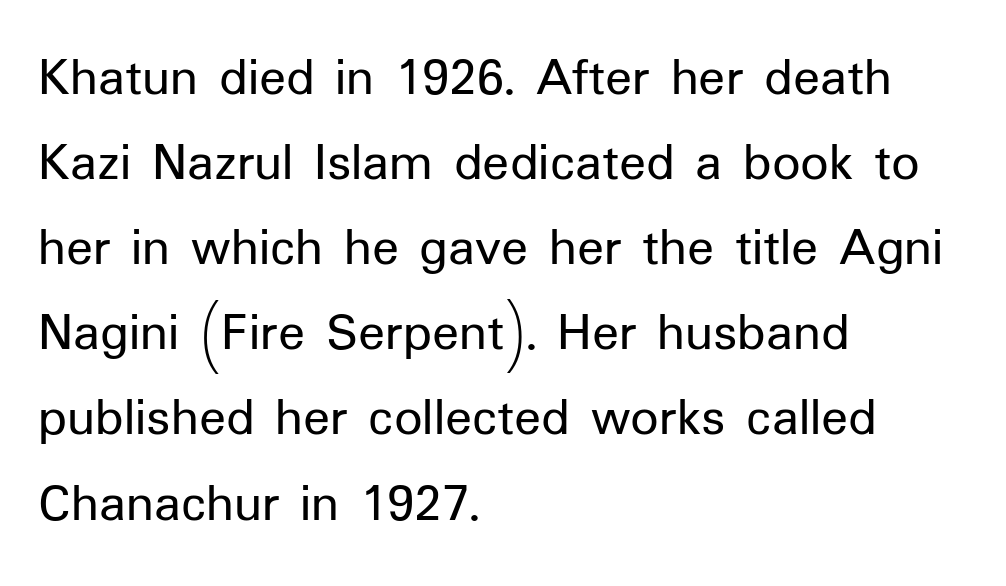
The lines sit at an ordinary, default distance from one another. Nope, not italic — everything's standing straight. Are there feet on the stems? There aren't — it's a sans. Compared with a typical body face, this is equally light or lighter still.
